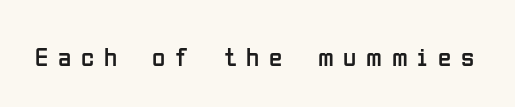
{"italic": "no", "bold": "no", "underline": "no", "letter_spacing": "wide", "letter_spacing_em": 0.36, "glyph_px": 27}
